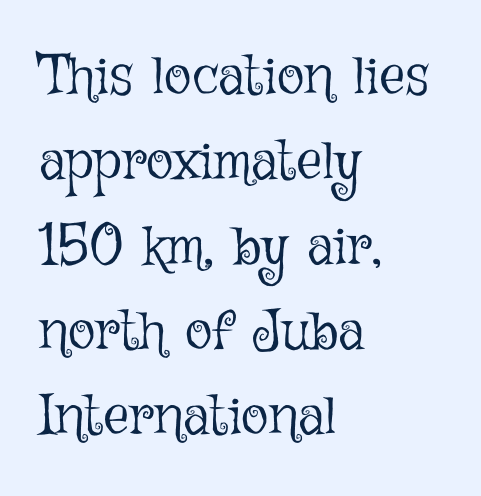
Q: Is the text bold? A: No.
Q: Is the text italic (slanted)? A: No, it is upright.
Q: Is the text underlined? A: No.
Q: How is the paragraph aligned? A: Left-aligned.
Q: Is the spacing between letters normal or unusually wide? A: Normal.
Q: Is the spacing between lines tight, normal or loose? A: Normal.
Q: Width (condensed, normal, or wide)? A: Normal.
Q: Stroke contrast? A: Low.
Q: x-height? A: Medium.
Q: Monospaced? A: No.
